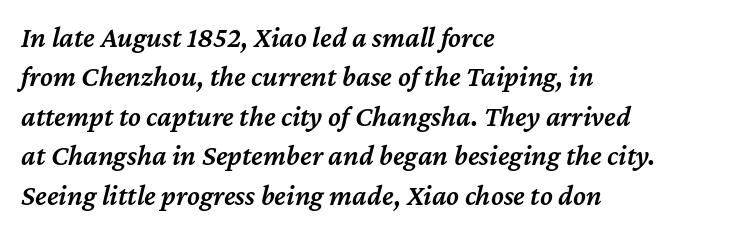
Q: Is the text bold? A: Semi-bold.
Q: Is the text italic (slanted)? A: Yes, it leans right by about 12 degrees.
Q: Is the text underlined? A: No.
Q: How is the paragraph aligned? A: Left-aligned.
Q: Is the spacing between letters normal or unusually wide? A: Normal.
Q: Is the spacing between lines tight, normal or loose? A: Normal.
Q: Width (condensed, normal, or wide)? A: Normal.
Q: Stroke contrast? A: Medium.
Q: x-height? A: Medium.
Q: Monospaced? A: No.
